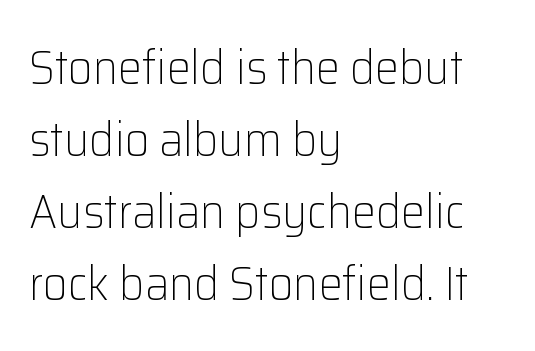
Q: Is the text bold? A: No.
Q: Is the text italic (slanted)? A: No, it is upright.
Q: Is the typeface a serif or a sans-serif typeface? A: Sans-serif.
Q: Is the text underlined? A: No.
Q: How is the paragraph aligned? A: Left-aligned.
Q: Is the spacing between letters normal or unusually wide? A: Normal.
Q: Is the spacing between lines tight, normal or loose? A: Normal.
Q: Width (condensed, normal, or wide)? A: Normal.
Q: Stroke contrast? A: Low.
Q: x-height? A: Medium.
Q: Monospaced? A: No.
